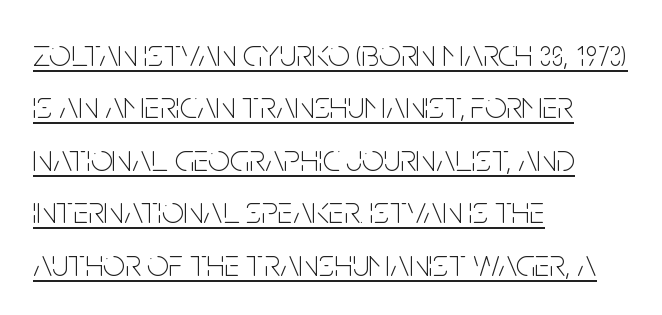
The image shows 38 px thin, condensed sans-serif type, upright; set left-aligned, normal line spacing (1.38x), normal letter spacing, underlined; low stroke contrast and a large x-height.
